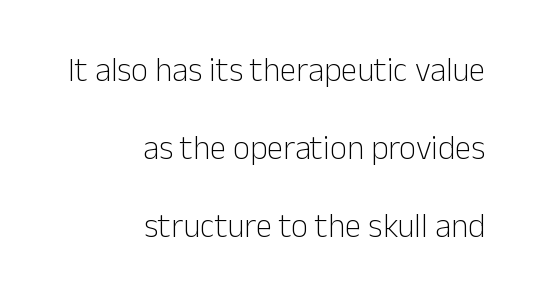
{"serif": "no", "italic": "no", "bold": "no", "weight": "light", "width": "normal", "stroke_contrast": "low", "x_height": "medium", "monospaced": "no", "underline": "no", "align": "right", "line_spacing": "loose", "line_spacing_ratio": 2.36, "letter_spacing": "normal", "letter_spacing_em": 0.0, "glyph_px": 33}
